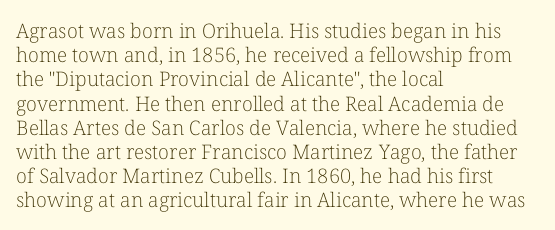
The image shows 20 px text type, upright; set left-aligned, line spacing 1.21x, normal letter spacing, not underlined.
